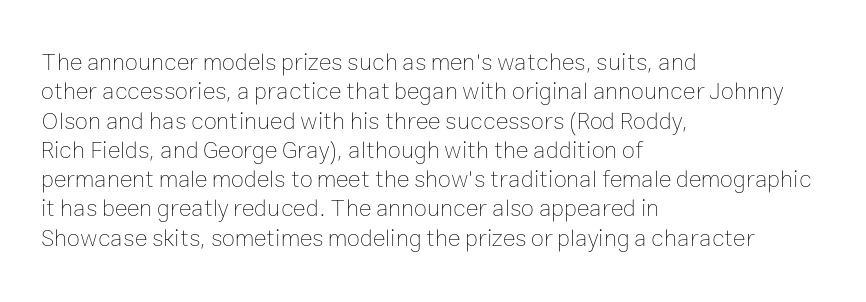
Q: Is the text bold? A: No.
Q: Is the text italic (slanted)? A: No, it is upright.
Q: Is the text underlined? A: No.
Q: How is the paragraph aligned? A: Left-aligned.
Q: Is the spacing between letters normal or unusually wide? A: Normal.
